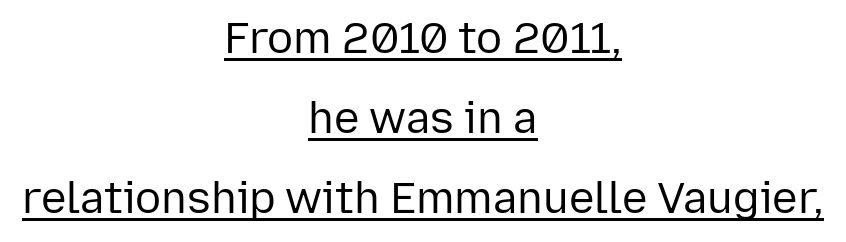
{"serif": "no", "italic": "no", "bold": "no", "weight": "regular", "width": "normal", "stroke_contrast": "low", "x_height": "medium", "monospaced": "no", "underline": "yes", "align": "center", "line_spacing_ratio": 1.86, "letter_spacing": "normal", "letter_spacing_em": 0.0, "glyph_px": 43}
